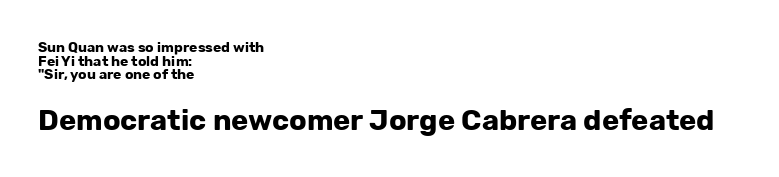
{"serif": "no", "italic": "no", "bold": "yes", "weight": "bold", "width": "normal", "stroke_contrast": "low", "x_height": "medium", "monospaced": "no", "underline": "no", "align": "left", "line_spacing": "tight", "line_spacing_ratio": 0.98, "letter_spacing": "normal", "letter_spacing_em": 0.0, "larger_block": "second", "size_ratio": 2.07, "glyph_px": 29}
